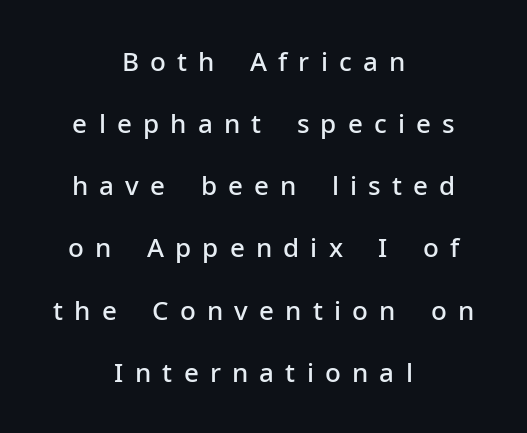
{"italic": "no", "bold": "semi", "underline": "no", "align": "center", "line_spacing": "loose", "line_spacing_ratio": 2.39, "letter_spacing": "wide", "letter_spacing_em": 0.43, "glyph_px": 26}
